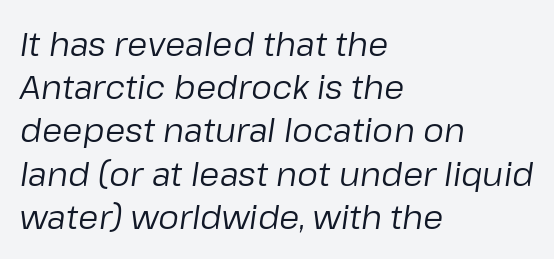
The cut favours lightness, reaching ordinary text weight at its darkest. The letterforms sit shoulder to shoulder at normal distance. Notice how descenders clear the ascenders below comfortably — that's standard leading. Leftover space on each line is placed entirely after the last word.
